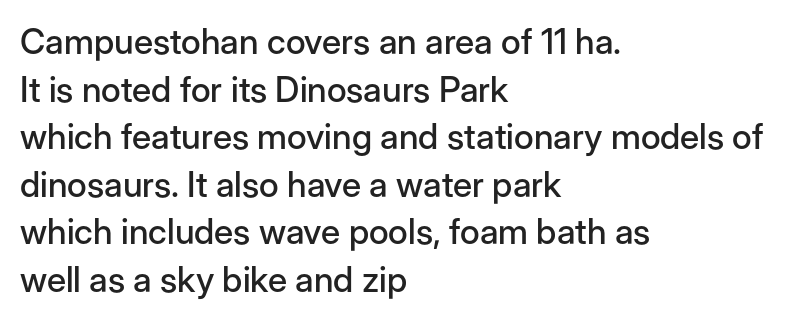
This rendering uses left alignment, leaving the right contour irregular. Varying glyph widths throughout — classic text-font behaviour. Students, note that the glyphs here touch the page at normal intervals. Designer's note — italics off, roman on. How would I describe the line gaps? Plain and ordinary. The strip under each line holds only bare page.
